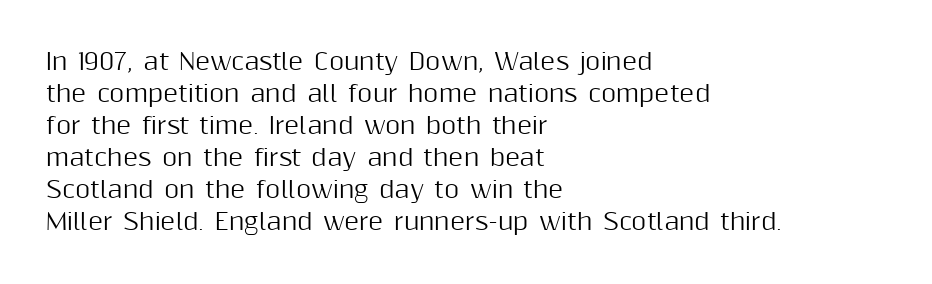
Q: Is the text italic (slanted)? A: No, it is upright.
Q: Is the text underlined? A: No.
Q: How is the paragraph aligned? A: Left-aligned.
Q: Is the spacing between letters normal or unusually wide? A: Normal.
Q: Is the spacing between lines tight, normal or loose? A: Normal.
